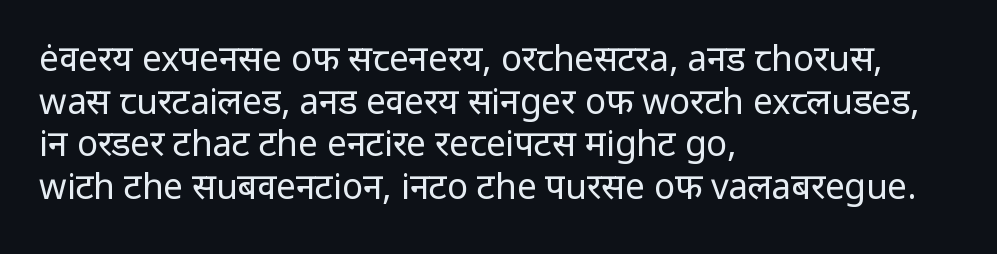
Q: Is the text bold? A: No.
Q: Is the text italic (slanted)? A: No, it is upright.
Q: Is the typeface a serif or a sans-serif typeface? A: Sans-serif.
Q: Is the text underlined? A: No.
Q: How is the paragraph aligned? A: Left-aligned.
Q: Is the spacing between letters normal or unusually wide? A: Normal.
Q: Width (condensed, normal, or wide)? A: Normal.
Q: Stroke contrast? A: Low.
Q: x-height? A: Medium.
Q: Monospaced? A: No.
